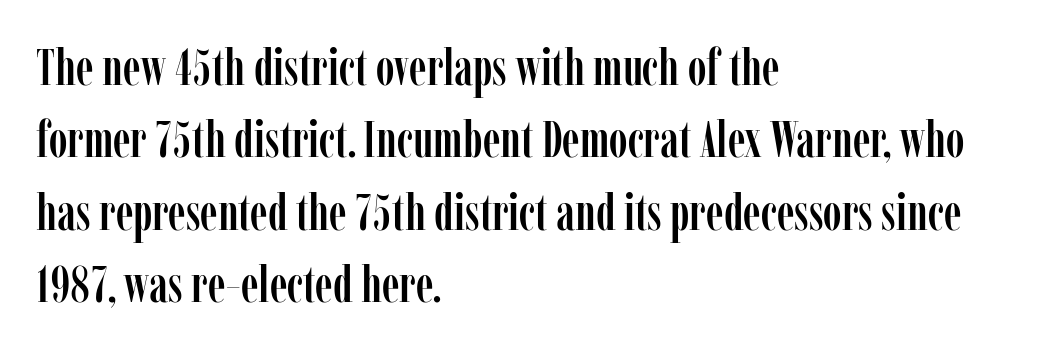
The image shows 51 px condensed serif type, upright; set left-aligned, normal line spacing (1.42x), normal letter spacing, not underlined; low stroke contrast and a medium x-height.
